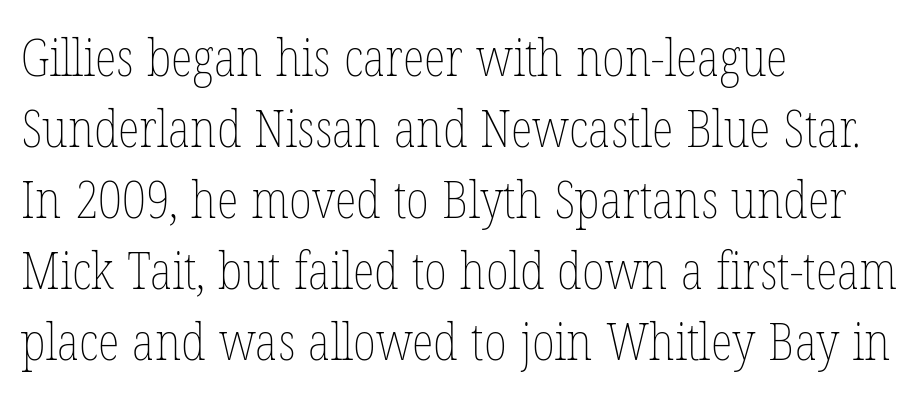
The image shows 51 px thin, condensed type, upright; set left-aligned, normal line spacing (1.39x), normal letter spacing, not underlined; low stroke contrast and a medium x-height.
